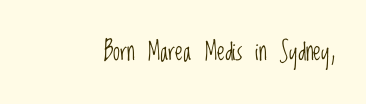
The image shows 25 px text type, upright; set normal letter spacing, not underlined.
